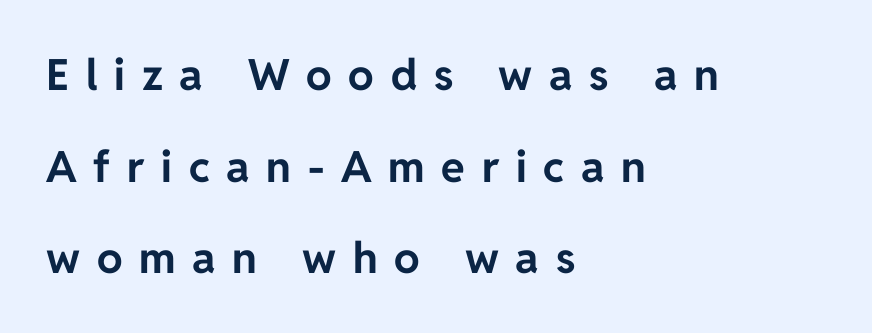
Q: Is the text bold? A: Yes.
Q: Is the text italic (slanted)? A: No, it is upright.
Q: Is the typeface a serif or a sans-serif typeface? A: Sans-serif.
Q: Is the text underlined? A: No.
Q: How is the paragraph aligned? A: Left-aligned.
Q: Is the spacing between letters normal or unusually wide? A: Unusually wide.
Q: Is the spacing between lines tight, normal or loose? A: Loose.
Q: Width (condensed, normal, or wide)? A: Normal.
Q: Stroke contrast? A: Low.
Q: x-height? A: Medium.
Q: Monospaced? A: No.
